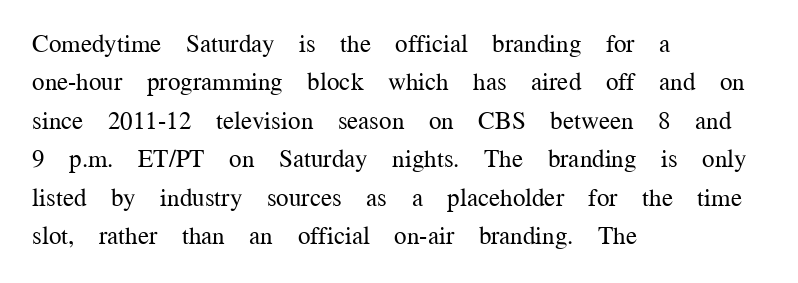
The image shows 25 px text type, upright; set left-aligned, normal line spacing (1.54x), normal letter spacing, not underlined.
